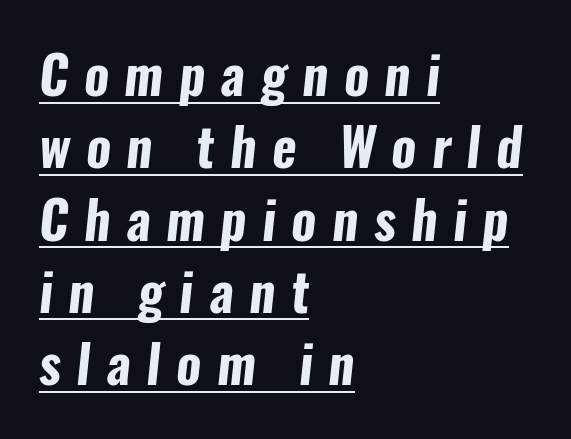
The image shows 52 px bold, condensed sans-serif type; set left-aligned, normal line spacing (1.39x), unusually wide letter spacing (+0.3 em), underlined; low stroke contrast and a medium x-height.
